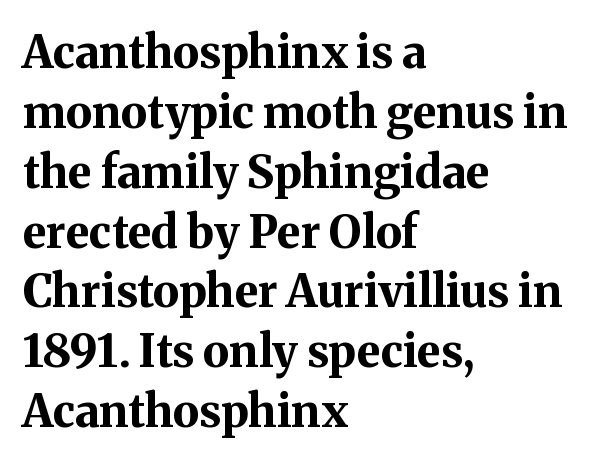
{"serif": "yes", "italic": "no", "bold": "yes", "weight": "bold", "width": "normal", "stroke_contrast": "medium", "x_height": "medium", "monospaced": "no", "underline": "no", "align": "left", "line_spacing": "normal", "line_spacing_ratio": 1.33, "letter_spacing": "normal", "letter_spacing_em": 0.0, "glyph_px": 45}
